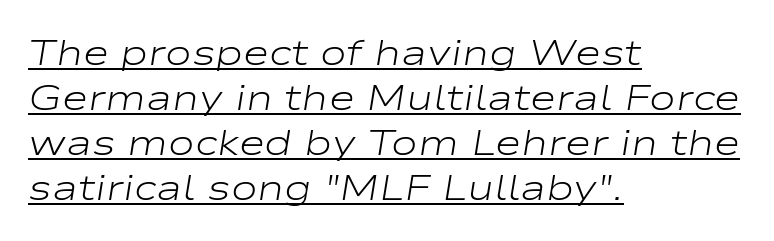
The image shows 36 px light, wide type, italic (leaning right); set left-aligned, normal line spacing (1.25x), normal letter spacing, underlined; low stroke contrast and a medium x-height.
